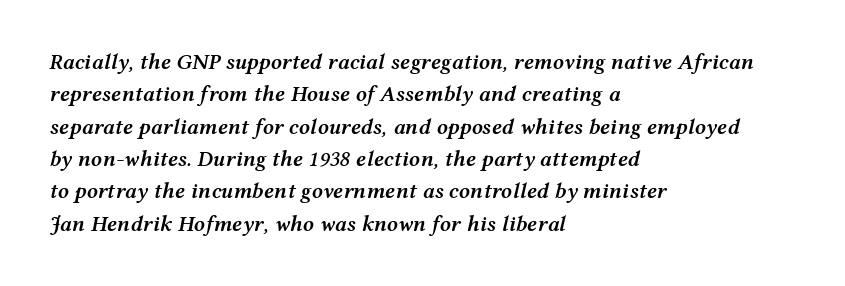
Q: Is the text bold? A: Semi-bold.
Q: Is the text italic (slanted)? A: Yes, it leans right by about 12 degrees.
Q: Is the text underlined? A: No.
Q: How is the paragraph aligned? A: Left-aligned.
Q: Is the spacing between letters normal or unusually wide? A: Normal.
Q: Is the spacing between lines tight, normal or loose? A: Normal.
